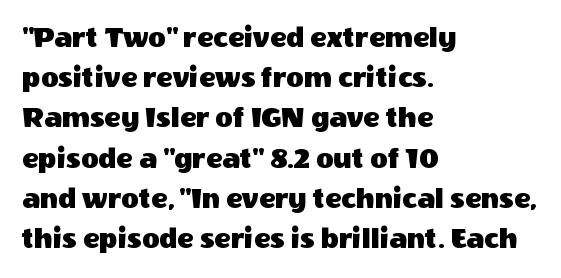
{"serif": "no", "italic": "no", "width": "normal", "x_height": "large", "monospaced": "no", "underline": "no", "align": "left", "line_spacing": "normal", "line_spacing_ratio": 1.34, "letter_spacing": "normal", "letter_spacing_em": 0.0, "glyph_px": 30}
